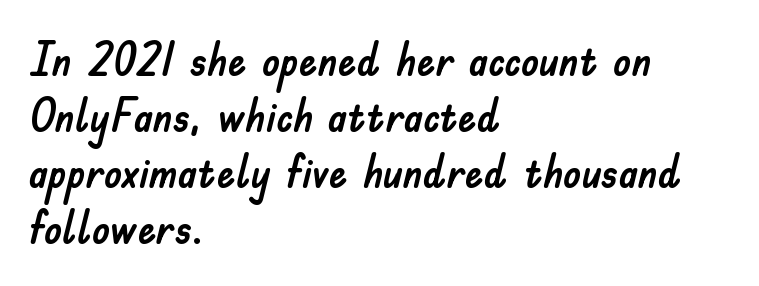
The image shows 46 px sans-serif type; set left-aligned, line spacing 1.22x, normal letter spacing, not underlined; low stroke contrast and a small x-height.
